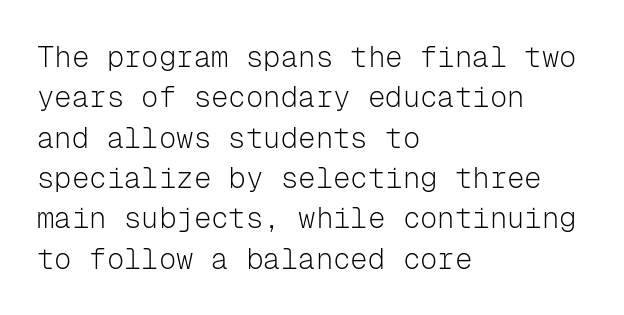
{"serif": "no", "italic": "no", "bold": "no", "weight": "light", "width": "normal", "stroke_contrast": "low", "x_height": "medium", "monospaced": "yes", "underline": "no", "align": "left", "line_spacing": "normal", "line_spacing_ratio": 1.39, "letter_spacing": "normal", "letter_spacing_em": 0.0, "glyph_px": 29}
